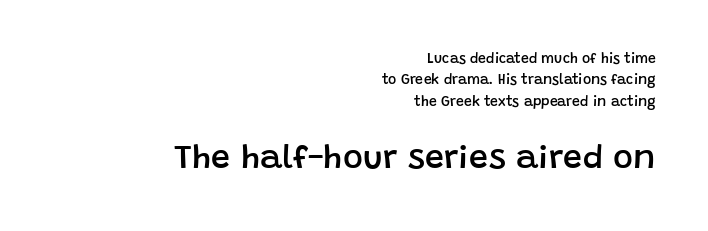
Q: Is the text bold? A: Semi-bold.
Q: Is the text italic (slanted)? A: No, it is upright.
Q: Is the typeface a serif or a sans-serif typeface? A: Sans-serif.
Q: Is the text underlined? A: No.
Q: How is the paragraph aligned? A: Right-aligned.
Q: Is the spacing between letters normal or unusually wide? A: Normal.
Q: Is the spacing between lines tight, normal or loose? A: Normal.
Q: Which block of text is set in a larger size, the first (top) or the second (bottom)? A: The second (bottom) one.
Q: Width (condensed, normal, or wide)? A: Normal.
Q: Stroke contrast? A: Low.
Q: x-height? A: Large.
Q: Monospaced? A: No.
